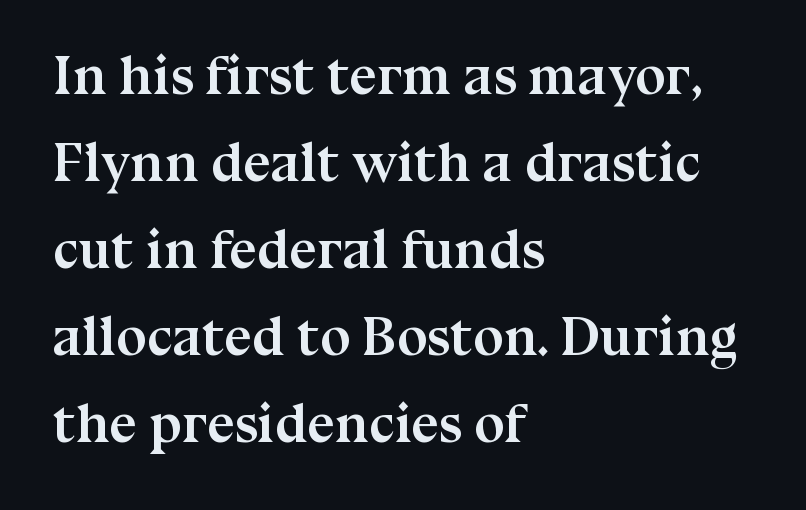
Honestly, there is no underline to notice here at all. The paragraph has a hard left edge and a soft right edge. Rendered with straight, roman letterforms. Spacing verdict: proportional, widths tailored to each character. The face used here has the dense, thick strokes of a bold. The leading is moderate, giving the passage an even texture.
